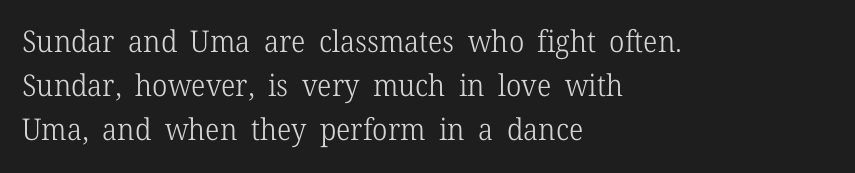
Horizontal alignment here is leftward, the default for most running prose. Font category for this specimen: serif. Weight class: somewhere from thin through regular. Is the letter spacing exaggerated? No — it looks like the ordinary default. A typesetter would call this proportional, since set widths differ per character.
